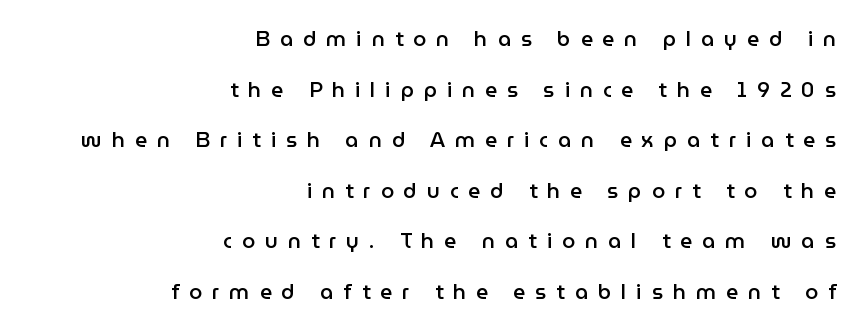
{"italic": "no", "bold": "semi", "underline": "no", "align": "right", "line_spacing": "loose", "line_spacing_ratio": 2.41, "letter_spacing": "wide", "letter_spacing_em": 0.47, "glyph_px": 21}
